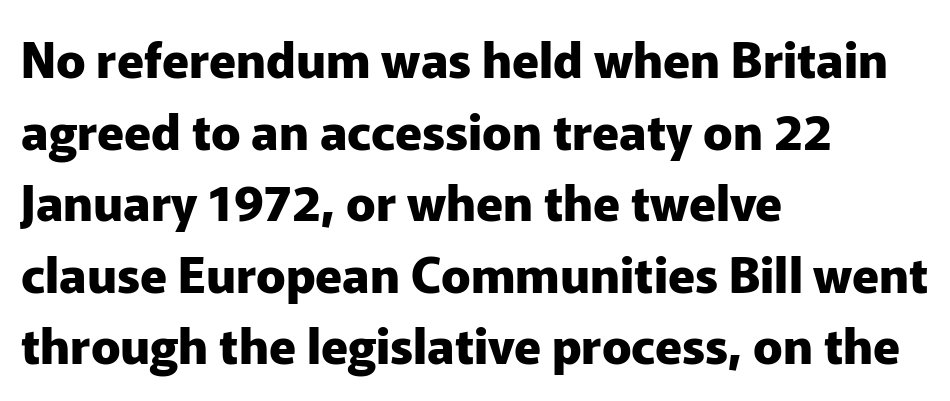
{"serif": "no", "italic": "no", "bold": "yes", "weight": "heavy", "width": "normal", "stroke_contrast": "low", "x_height": "medium", "monospaced": "no", "underline": "no", "align": "left", "line_spacing": "normal", "line_spacing_ratio": 1.46, "letter_spacing": "normal", "letter_spacing_em": 0.0, "glyph_px": 49}
